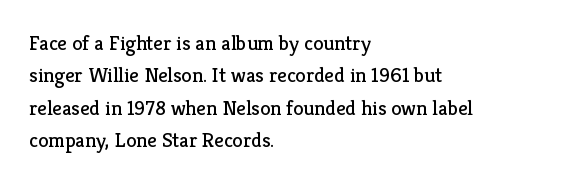
The image shows 21 px text type, upright; set left-aligned, normal line spacing (1.54x), normal letter spacing, not underlined.
